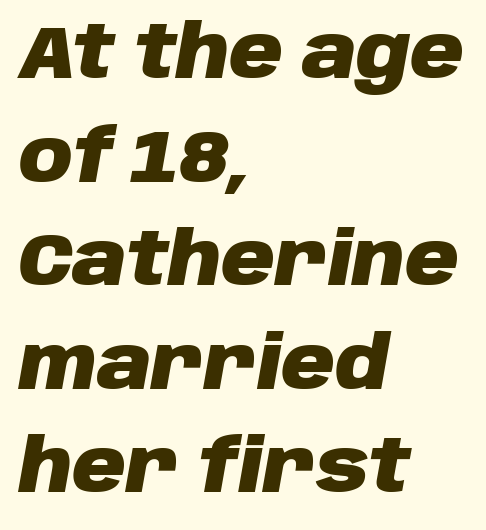
Q: Is the text bold? A: Yes.
Q: Is the text italic (slanted)? A: Yes, it leans right by about 10 degrees.
Q: Is the text underlined? A: No.
Q: How is the paragraph aligned? A: Left-aligned.
Q: Is the spacing between letters normal or unusually wide? A: Normal.
Q: Is the spacing between lines tight, normal or loose? A: Normal.
Q: Width (condensed, normal, or wide)? A: Normal.
Q: Stroke contrast? A: Low.
Q: x-height? A: Large.
Q: Monospaced? A: No.
